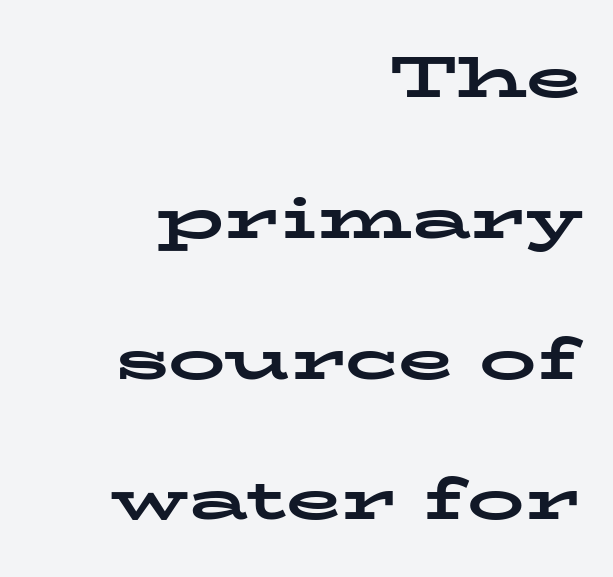
Only glyphs here, with clear space below each row. Words appear dense and cohesive because spacing is normal. Is there any slant? The stems are plumb. The compositor pushed each line to the right boundary.
